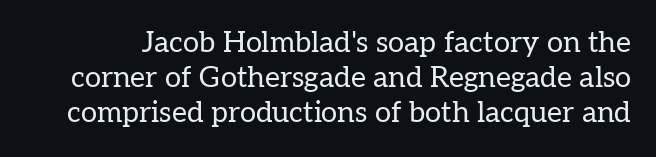
{"serif": "yes", "italic": "no", "bold": "no", "weight": "regular", "width": "normal", "stroke_contrast": "low", "x_height": "medium", "monospaced": "no", "underline": "no", "line_spacing_ratio": 1.21, "letter_spacing": "normal", "letter_spacing_em": 0.0, "glyph_px": 29}
